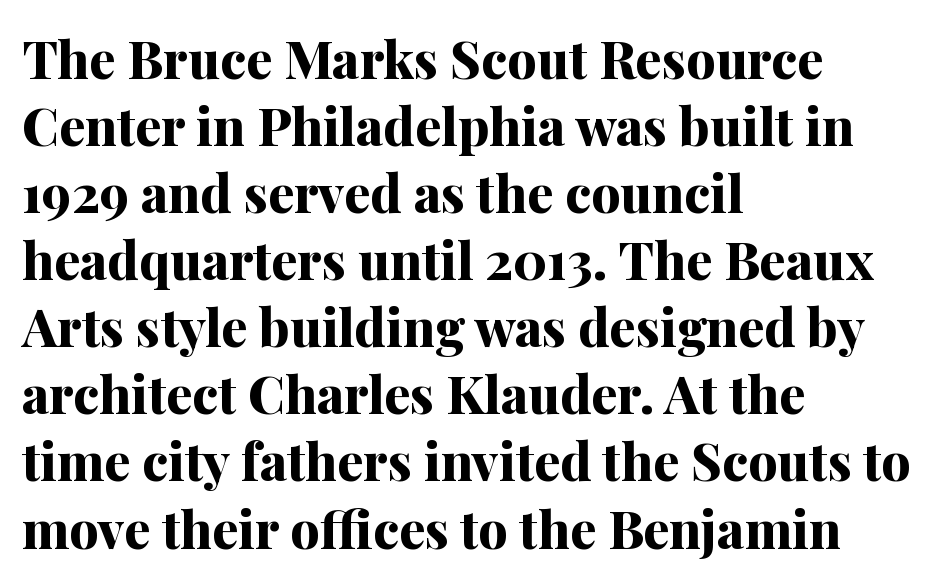
The image shows 52 px bold serif type, upright; set left-aligned, normal line spacing (1.29x), normal letter spacing, not underlined; medium stroke contrast and a medium x-height.
